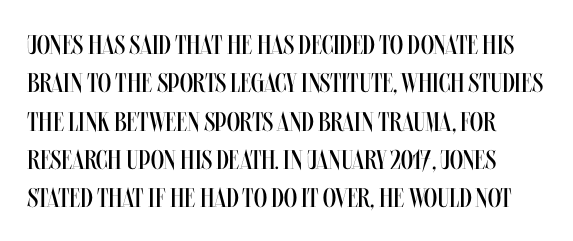
{"italic": "no", "bold": "no", "underline": "no", "line_spacing": "normal", "line_spacing_ratio": 1.42, "letter_spacing": "normal", "letter_spacing_em": 0.0, "glyph_px": 27}
